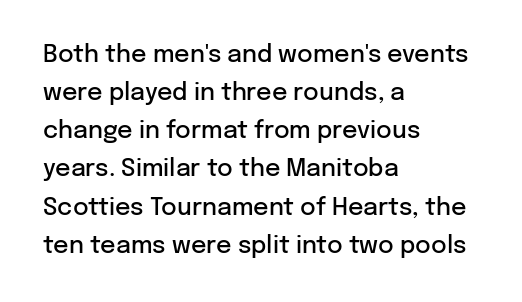
Q: Is the text bold? A: Semi-bold.
Q: Is the text italic (slanted)? A: No, it is upright.
Q: Is the text underlined? A: No.
Q: How is the paragraph aligned? A: Left-aligned.
Q: Is the spacing between letters normal or unusually wide? A: Normal.
Q: Is the spacing between lines tight, normal or loose? A: Normal.
